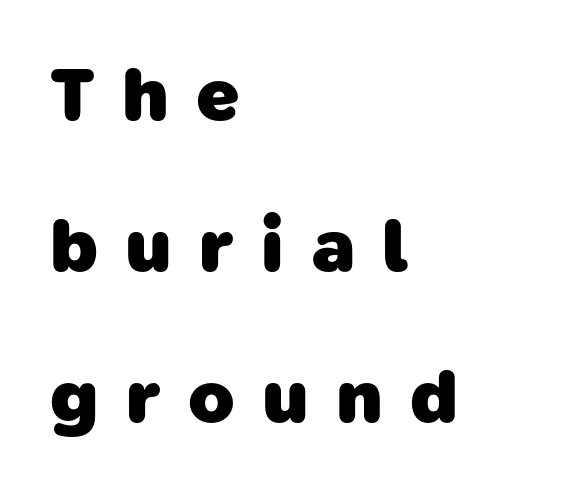
Q: Is the text bold? A: Yes.
Q: Is the typeface a serif or a sans-serif typeface? A: Sans-serif.
Q: Is the text underlined? A: No.
Q: How is the paragraph aligned? A: Left-aligned.
Q: Is the spacing between letters normal or unusually wide? A: Unusually wide.
Q: Is the spacing between lines tight, normal or loose? A: Loose.
Q: Width (condensed, normal, or wide)? A: Normal.
Q: Stroke contrast? A: Low.
Q: x-height? A: Medium.
Q: Monospaced? A: No.
